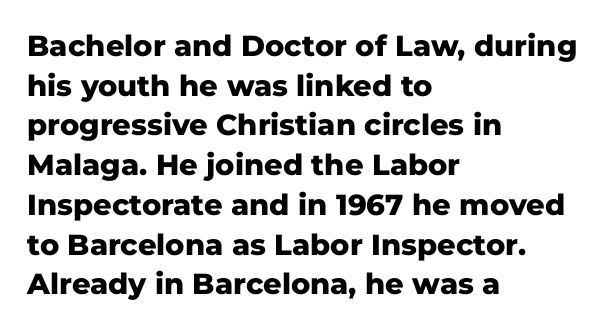
The image shows 29 px heavy sans-serif type, upright; set left-aligned, normal line spacing (1.37x), normal letter spacing, not underlined; low stroke contrast and a medium x-height.
